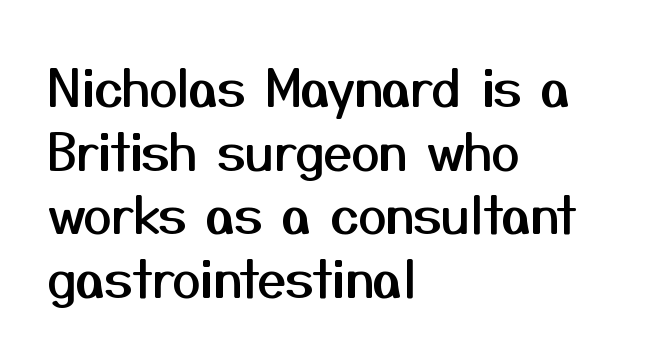
Q: Is the text italic (slanted)? A: No, it is upright.
Q: Is the typeface a serif or a sans-serif typeface? A: Sans-serif.
Q: Is the text underlined? A: No.
Q: How is the paragraph aligned? A: Left-aligned.
Q: Is the spacing between letters normal or unusually wide? A: Normal.
Q: Is the spacing between lines tight, normal or loose? A: Normal.
Q: Width (condensed, normal, or wide)? A: Normal.
Q: Stroke contrast? A: Medium.
Q: x-height? A: Medium.
Q: Monospaced? A: No.
